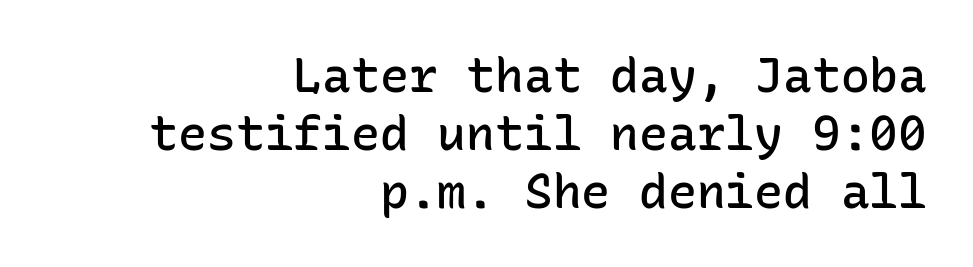
The passage shown is typeset with a sans-serif family. The face used here is monospaced, like something from a code editor. Caption: multi-line text, flush right, ragged left. Do the letters lean? They stand straight. This rendering leaves character spacing at its baseline value.
